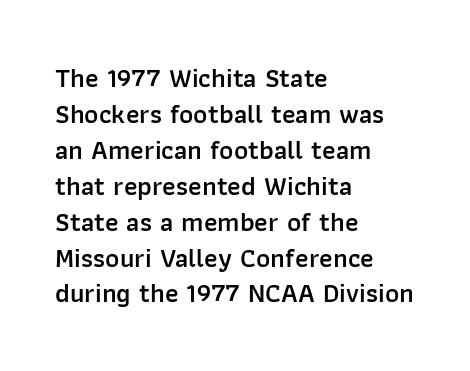
The image shows 27 px text type, upright; set left-aligned, normal line spacing (1.33x), normal letter spacing, not underlined.
